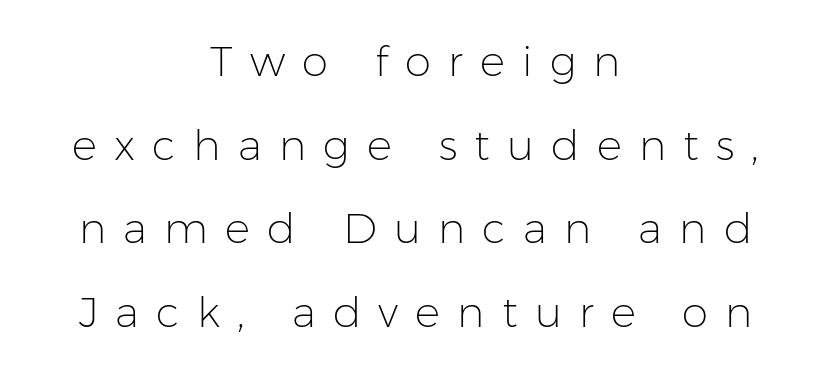
{"serif": "no", "italic": "no", "bold": "no", "weight": "light", "width": "normal", "stroke_contrast": "low", "x_height": "medium", "monospaced": "no", "underline": "no", "align": "center", "line_spacing": "loose", "line_spacing_ratio": 1.99, "letter_spacing": "wide", "letter_spacing_em": 0.41, "glyph_px": 42}
